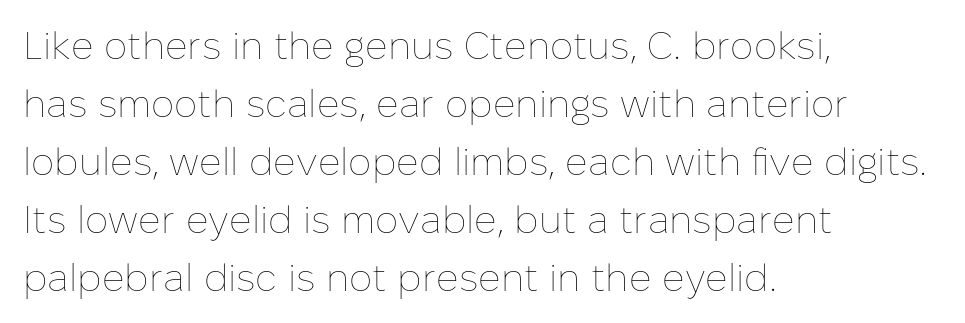
Quick note: interline space is typical. Between one letter and the next there's only the usual sliver of space. Each letter keeps its own natural width here, so spacing adapts to shape. Notice how the passage keeps a crisp vertical edge on the left only. Ink coverage per letter is moderate at most.
